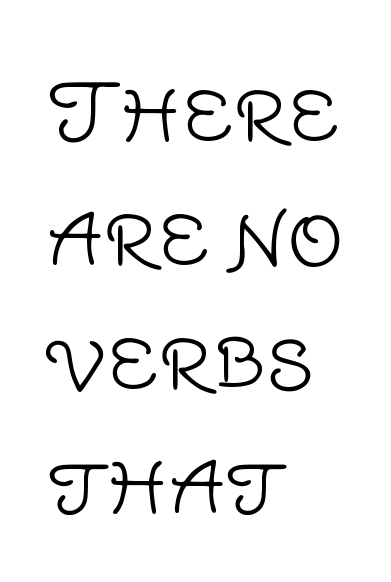
The tracking reads as untouched default to a designer's eye. A typesetter would call this proportional, since set widths differ per character. The space directly below the letters is spotless. You can tell from the bare stems that sans-serif type was used. This sample keeps an unexceptional amount of space between lines.
